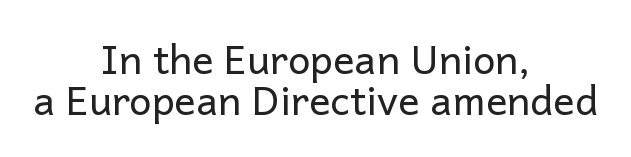
The characters are drawn with everyday or finer stroke widths. Typeset on center — no edge is straight. Does the leading feel generous? Not at all — it's pinched. Nope, no serifs anywhere on these letters.
